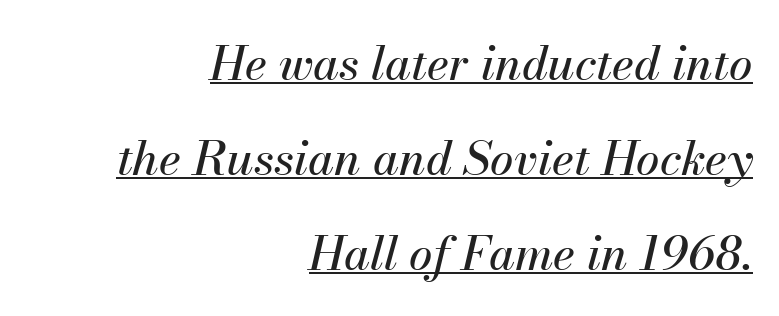
Looking at the ascenders, they clearly lean. This is underlined copy, the kind a proofreader might mark for attention. Glyph-to-glyph distance matches everyday printed text. The face used here is proportionally spaced, like ordinary book or web type. The leading is generous, giving the passage an open texture.
